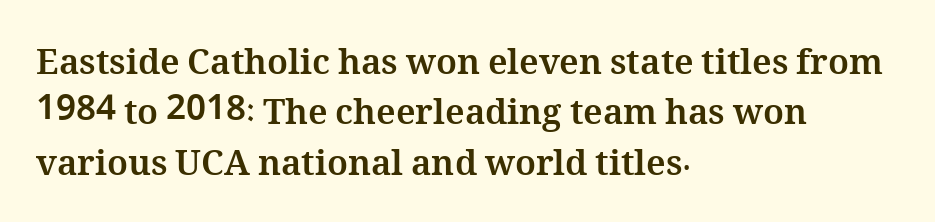
How heavy is the stroke? Heavy — this is a bold. Each letter keeps its own natural width here, so spacing adapts to shape. If you measured baseline to baseline, you'd find a middling distance. If you drew a line through each stem, it would be perfectly vertical. Unmarked baselines from the first word to the last. A typesetter would call this zero additional tracking.
